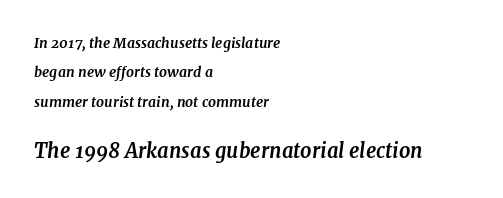
Check the space under the baseline: it is left empty. Size contrast runs from small at the top to large at the bottom. Reading down the column, the eye jumps a long way to each next line. The paragraph has a hard left edge and a soft right edge. You can tell it's italic because the verticals aren't actually vertical. Strong, thick strokes mark this as bold type.
